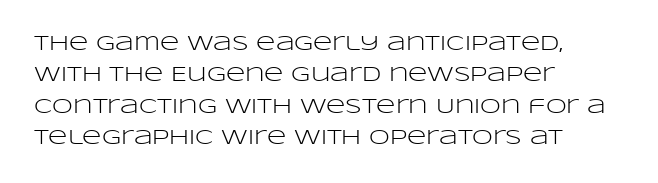
The image shows 21 px text type, upright; set left-aligned, normal line spacing (1.49x), normal letter spacing, not underlined.
